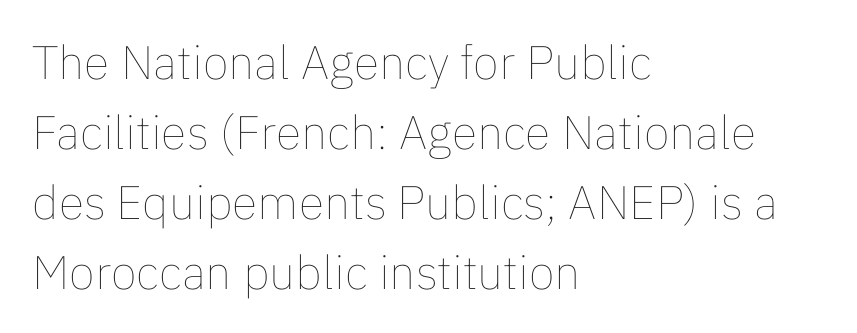
Normally led — the rows are evenly, conventionally spaced. The letterforms sit shoulder to shoulder at normal distance. Italic? Not at all — the glyphs are vertical. The setting favours the left margin, as ordinary paragraphs usually do. The characters are drawn with everyday or finer stroke widths. Underlining? Definitely not there.
